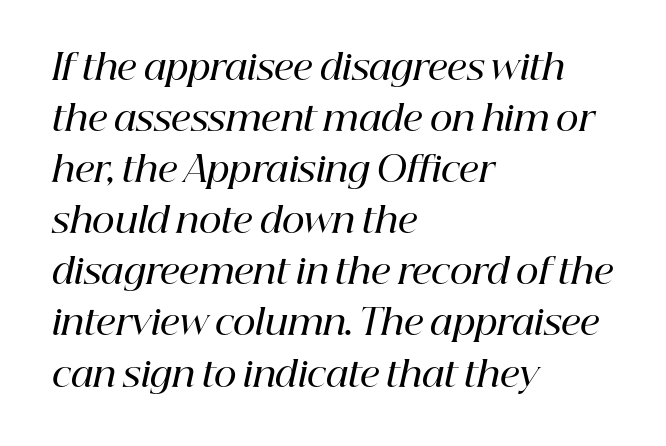
The image shows 35 px semibold serif type, italic (leaning right); set left-aligned, normal line spacing (1.46x), normal letter spacing, not underlined; high stroke contrast and a medium x-height.
